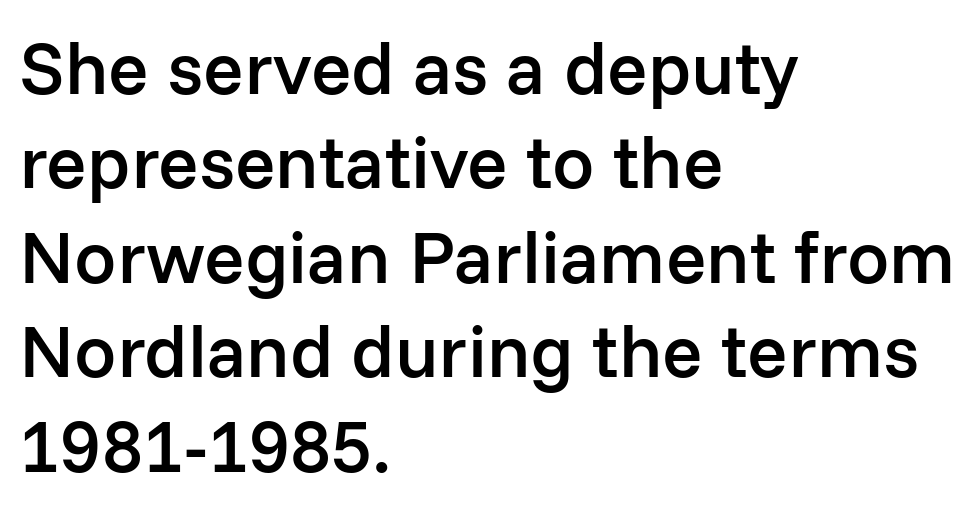
Serif or sans? Sans — the stroke terminals are bare. Summary of weight: moderately heavy, a semibold. The tracking reads as untouched default to a designer's eye. Characters remain perfectly vertical along every line. All the whitespace from short lines collects on the right.
